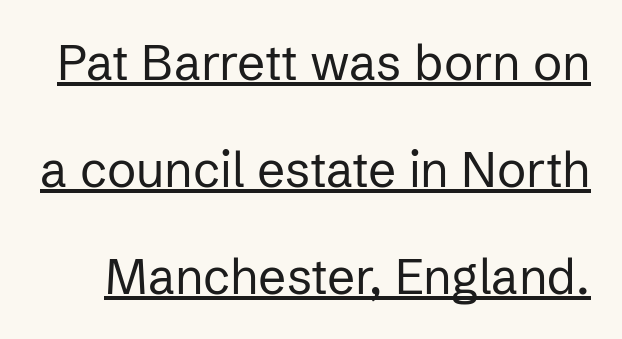
Q: Is the text bold? A: No.
Q: Is the text italic (slanted)? A: No, it is upright.
Q: Is the typeface a serif or a sans-serif typeface? A: Sans-serif.
Q: Is the text underlined? A: Yes.
Q: Is the spacing between letters normal or unusually wide? A: Normal.
Q: Is the spacing between lines tight, normal or loose? A: Loose.
Q: Width (condensed, normal, or wide)? A: Normal.
Q: Stroke contrast? A: Low.
Q: x-height? A: Medium.
Q: Monospaced? A: No.
